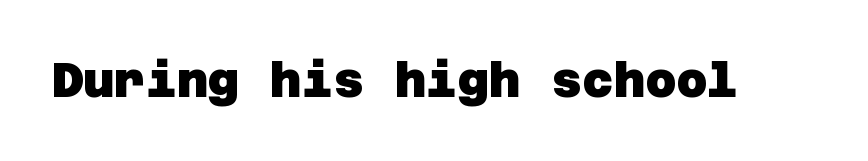
{"serif": "no", "bold": "yes", "weight": "heavy", "width": "normal", "stroke_contrast": "low", "x_height": "large", "underline": "no", "letter_spacing": "normal", "letter_spacing_em": 0.0, "glyph_px": 48}
